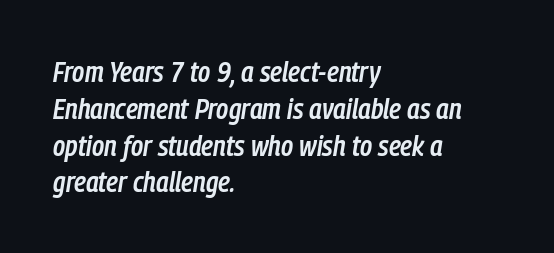
The face used here is rendered with its standard letterfit. Rows of type keep a routine distance in the vertical direction. Strokes here are thickened, but only to semibold level. Looks like regular typesetting: each glyph gets only the width it needs. Anything drawn beneath the words? Only blank space. The setting favours the left margin, as ordinary paragraphs usually do.
